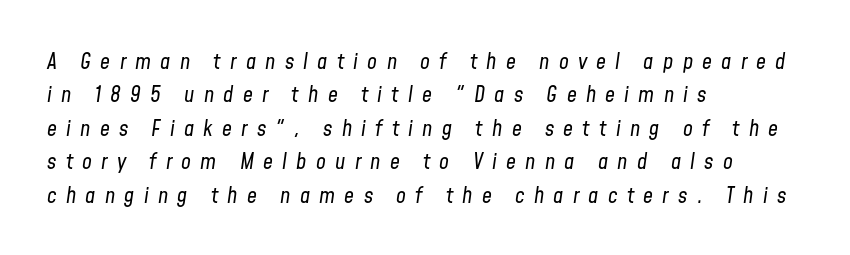
{"italic": "yes", "lean": "right", "slant_degrees": 8, "bold": "no", "underline": "no", "align": "left", "line_spacing": "normal", "line_spacing_ratio": 1.52, "letter_spacing": "wide", "letter_spacing_em": 0.42, "glyph_px": 22}
